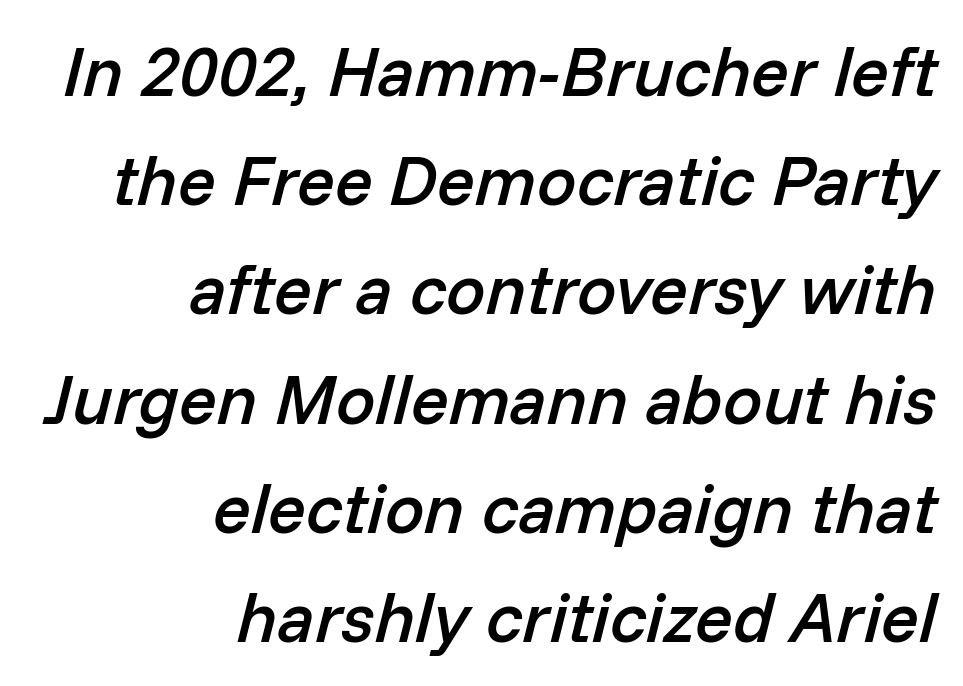
This sample is right-justified, so line beginnings fall wherever the words allow. Clear beneath every line of the passage. Characters are canted at an angle relative to the baseline's perpendicular. Rows of type keep a routine distance in the vertical direction.
